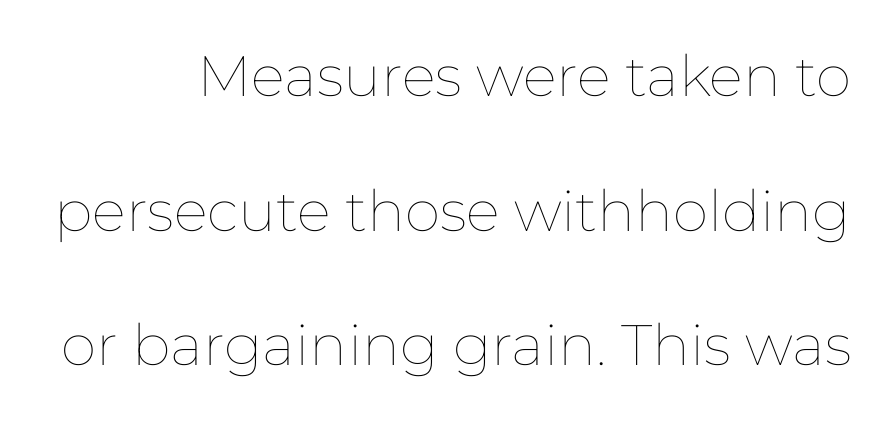
Q: Is the text bold? A: No.
Q: Is the text italic (slanted)? A: No, it is upright.
Q: Is the text underlined? A: No.
Q: How is the paragraph aligned? A: Right-aligned.
Q: Is the spacing between letters normal or unusually wide? A: Normal.
Q: Is the spacing between lines tight, normal or loose? A: Loose.
Q: Width (condensed, normal, or wide)? A: Normal.
Q: Stroke contrast? A: Low.
Q: x-height? A: Medium.
Q: Monospaced? A: No.
